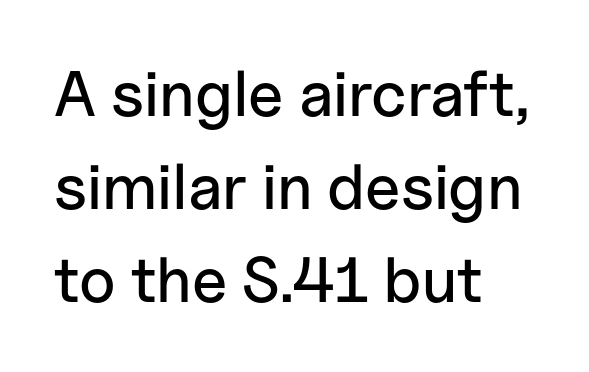
{"serif": "no", "italic": "no", "width": "normal", "stroke_contrast": "low", "x_height": "medium", "monospaced": "no", "underline": "no", "align": "left", "line_spacing": "normal", "line_spacing_ratio": 1.45, "letter_spacing": "normal", "letter_spacing_em": 0.0, "glyph_px": 64}
